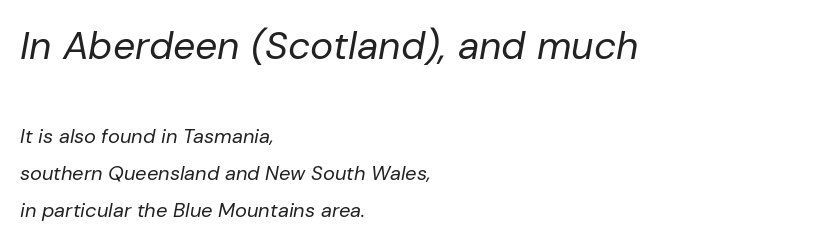
In terms of posture, this sample is oblique. This rendering uses left alignment, leaving the right contour irregular. The typesetting does not lean heavy: it is not bold. The rendering uses natural spacing where letterforms have individual widths. Glance below the letters and you will spot only blank space. Short note: letters normally spaced.
